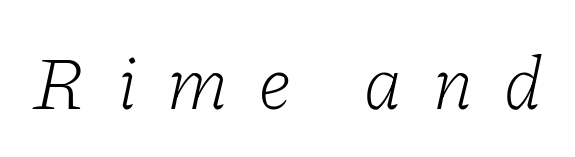
{"serif": "yes", "italic": "yes", "lean": "right", "slant_degrees": 11, "bold": "no", "weight": "light", "width": "normal", "stroke_contrast": "low", "x_height": "medium", "monospaced": "no", "underline": "no", "letter_spacing": "wide", "letter_spacing_em": 0.38, "glyph_px": 76}
